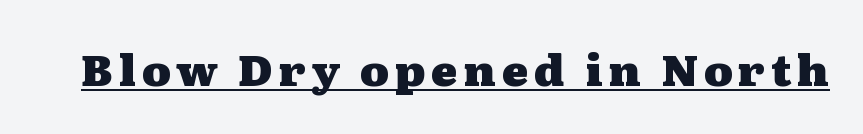
{"serif": "yes", "italic": "no", "bold": "yes", "weight": "heavy", "width": "wide", "stroke_contrast": "medium", "x_height": "medium", "monospaced": "no", "underline": "yes", "glyph_px": 44}
